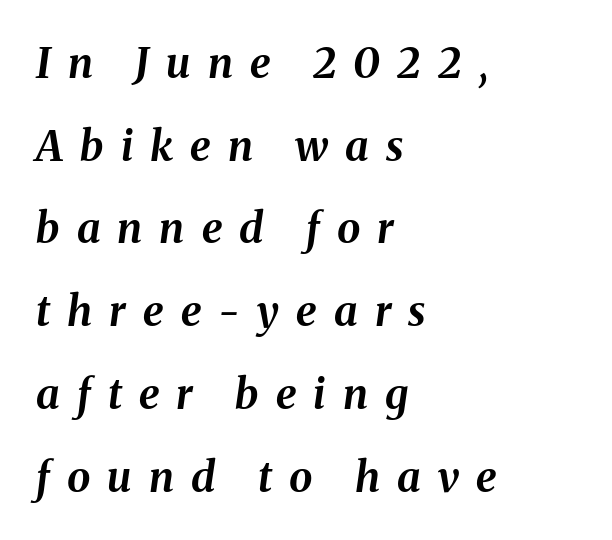
Q: Is the text bold? A: Yes.
Q: Is the text italic (slanted)? A: Yes, it leans right by about 8 degrees.
Q: Is the text underlined? A: No.
Q: How is the paragraph aligned? A: Left-aligned.
Q: Is the spacing between letters normal or unusually wide? A: Unusually wide.
Q: Is the spacing between lines tight, normal or loose? A: Loose.
Q: Width (condensed, normal, or wide)? A: Normal.
Q: Stroke contrast? A: Medium.
Q: x-height? A: Medium.
Q: Monospaced? A: No.
